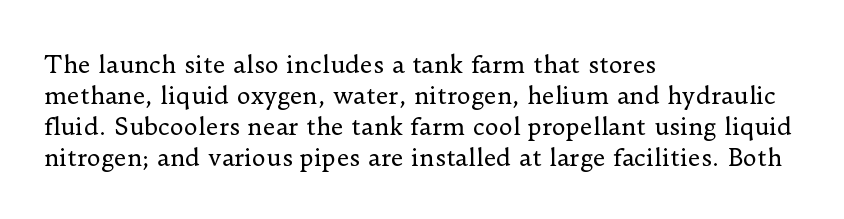
These lines keep a tight, regular rhythm from letter to letter. Notice how descenders clear the ascenders below comfortably — that's standard leading. These lines were composed using upright roman letters. One-word summary of the alignment: left. Nobody drew a line under any word here. The typesetting does not lean heavy: it is not bold.
